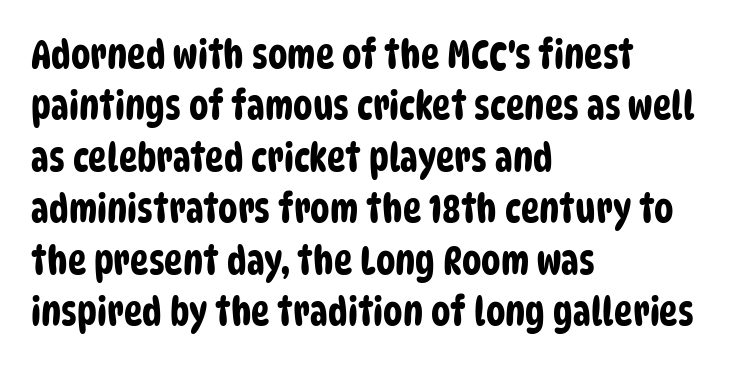
Successive baselines arrive at the customary interval. The type is set solid horizontally, with unmodified tracking. In CSS terms this would be text-align: left. The face used here is a sans, in the tradition of grotesques and geometrics. A clean baseline with only descenders dipping below it. Looks like regular typesetting: each glyph gets only the width it needs.
